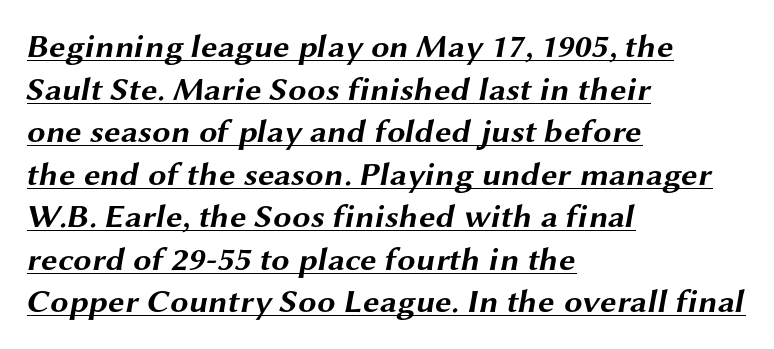
{"serif": "no", "bold": "yes", "weight": "bold", "width": "wide", "stroke_contrast": "medium", "x_height": "medium", "monospaced": "no", "underline": "yes", "align": "left", "line_spacing": "normal", "line_spacing_ratio": 1.29, "letter_spacing": "normal", "letter_spacing_em": 0.0, "glyph_px": 33}
